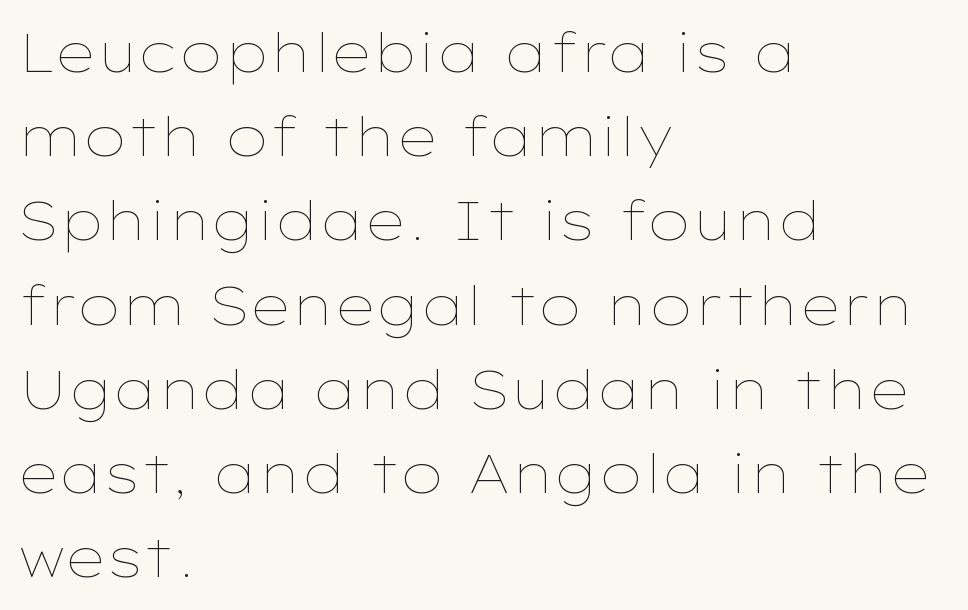
Q: Is the text bold? A: No.
Q: Is the text italic (slanted)? A: No, it is upright.
Q: Is the text underlined? A: No.
Q: How is the paragraph aligned? A: Left-aligned.
Q: Is the spacing between letters normal or unusually wide? A: Normal.
Q: Is the spacing between lines tight, normal or loose? A: Normal.
Q: Width (condensed, normal, or wide)? A: Wide.
Q: Stroke contrast? A: Low.
Q: x-height? A: Medium.
Q: Monospaced? A: No.
